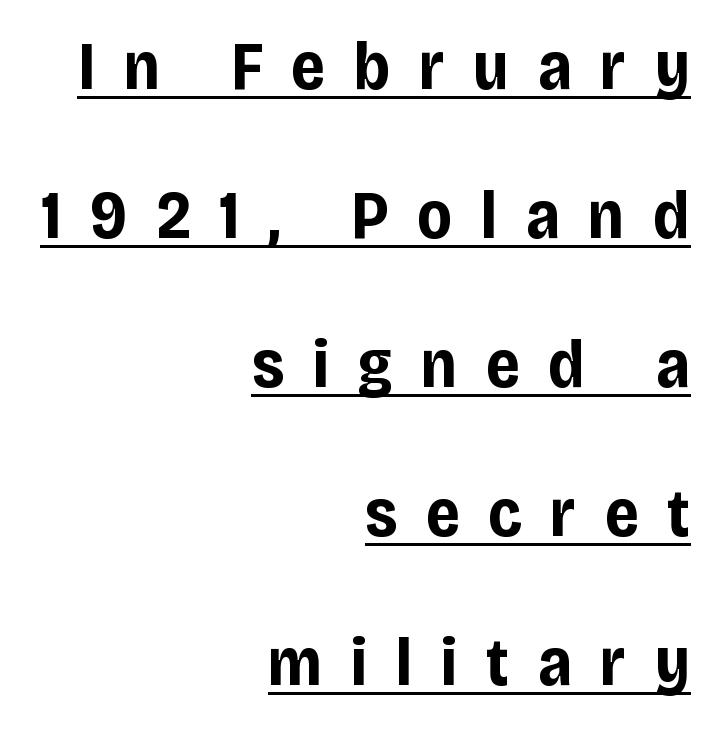
The image shows 68 px bold, condensed sans-serif type, upright; set right-aligned, loose line spacing (2.19x), unusually wide letter spacing (+0.42 em), underlined; low stroke contrast and a large x-height.
